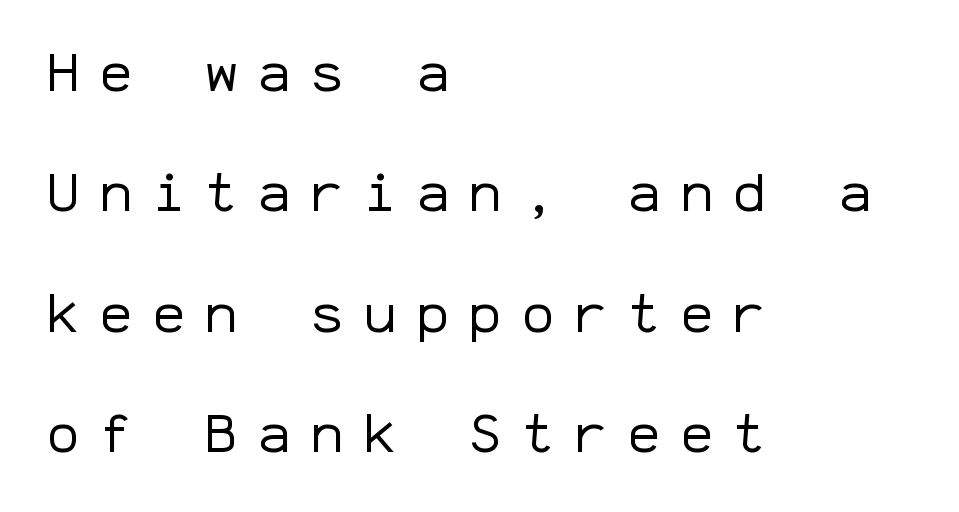
Q: Is the text bold? A: No.
Q: Is the text italic (slanted)? A: No, it is upright.
Q: Is the typeface a serif or a sans-serif typeface? A: Sans-serif.
Q: Is the text underlined? A: No.
Q: How is the paragraph aligned? A: Left-aligned.
Q: Is the spacing between letters normal or unusually wide? A: Unusually wide.
Q: Is the spacing between lines tight, normal or loose? A: Loose.
Q: Width (condensed, normal, or wide)? A: Normal.
Q: Stroke contrast? A: Low.
Q: x-height? A: Medium.
Q: Monospaced? A: Yes.
